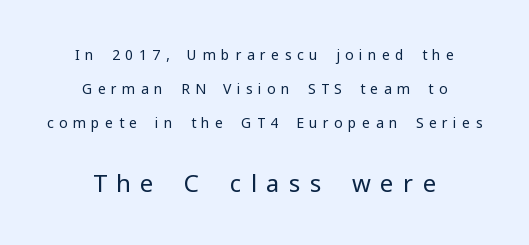
{"italic": "no", "bold": "no", "underline": "no", "align": "center", "line_spacing": "loose", "line_spacing_ratio": 2.44, "letter_spacing": "wide", "letter_spacing_em": 0.39, "larger_block": "second", "size_ratio": 1.71, "glyph_px": 24}
